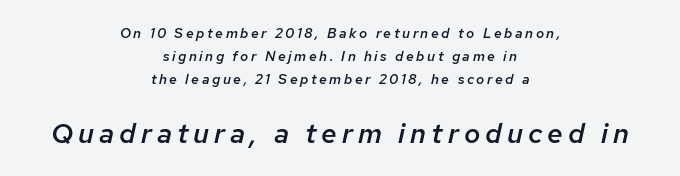
Q: Is the text bold? A: Semi-bold.
Q: Is the text italic (slanted)? A: Yes, it leans right by about 12 degrees.
Q: Is the text underlined? A: No.
Q: How is the paragraph aligned? A: Centered.
Q: Is the spacing between lines tight, normal or loose? A: Normal.
Q: Which block of text is set in a larger size, the first (top) or the second (bottom)? A: The second (bottom) one.
Q: Width (condensed, normal, or wide)? A: Normal.
Q: Stroke contrast? A: Low.
Q: x-height? A: Medium.
Q: Monospaced? A: No.
